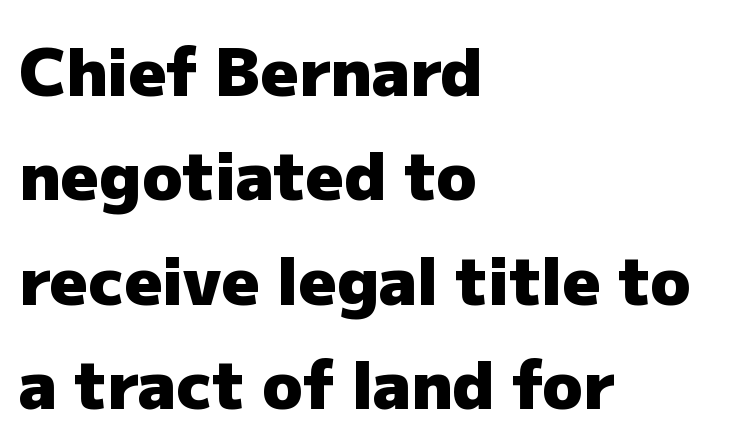
Tall strokes in this sample are plumb rather than angled. These lines keep a tight, regular rhythm from letter to letter. The baseline area is clear. Font category for this specimen: sans-serif.
